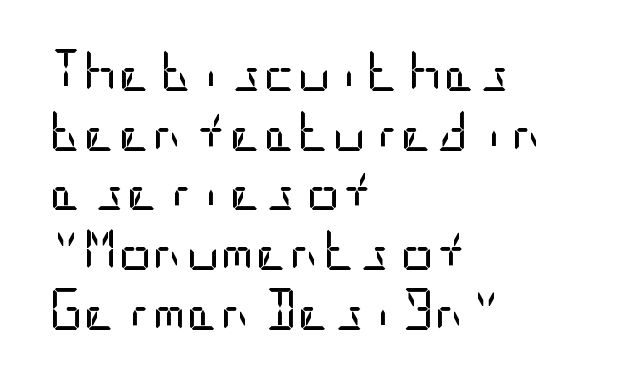
Q: Is the text bold? A: No.
Q: Is the text italic (slanted)? A: No, it is upright.
Q: Is the typeface a serif or a sans-serif typeface? A: Sans-serif.
Q: Is the text underlined? A: No.
Q: How is the paragraph aligned? A: Left-aligned.
Q: Is the spacing between letters normal or unusually wide? A: Normal.
Q: Is the spacing between lines tight, normal or loose? A: Normal.
Q: Width (condensed, normal, or wide)? A: Condensed.
Q: Stroke contrast? A: Low.
Q: x-height? A: Large.
